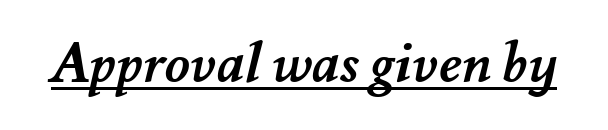
Q: Is the text bold? A: Yes.
Q: Is the text underlined? A: Yes.
Q: Is the spacing between letters normal or unusually wide? A: Normal.
Q: Width (condensed, normal, or wide)? A: Normal.
Q: Stroke contrast? A: Medium.
Q: x-height? A: Small.
Q: Monospaced? A: No.
